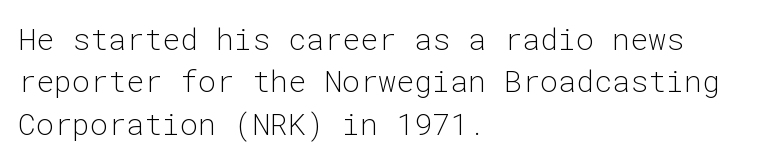
{"serif": "no", "italic": "no", "bold": "no", "weight": "light", "width": "normal", "stroke_contrast": "low", "x_height": "medium", "monospaced": "yes", "underline": "no", "align": "left", "line_spacing": "normal", "line_spacing_ratio": 1.41, "letter_spacing": "normal", "letter_spacing_em": 0.0, "glyph_px": 30}
